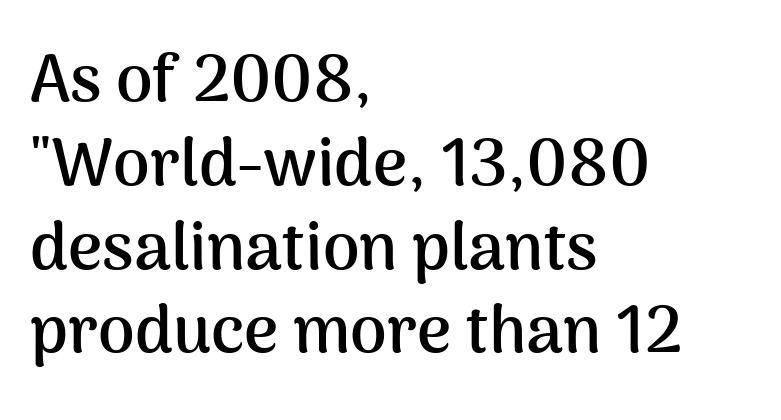
The space beneath each line is pristine and unruled. Its strokes are broad and dark, the hallmark of bold type. Looks like regular typesetting: each glyph gets only the width it needs. Font category for this specimen: sans-serif. A roman cut, with each character standing at attention. This sample uses plain, unmodified letter spacing.
